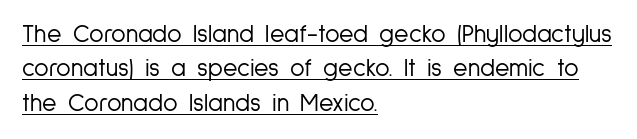
{"italic": "no", "bold": "no", "underline": "yes", "align": "left", "line_spacing": "normal", "line_spacing_ratio": 1.38, "letter_spacing": "normal", "letter_spacing_em": 0.0, "glyph_px": 25}
